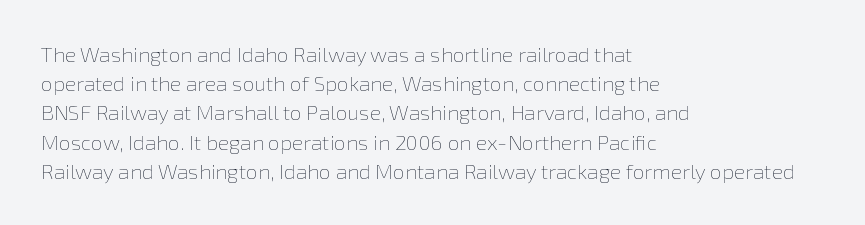
Q: Is the text bold? A: No.
Q: Is the text italic (slanted)? A: No, it is upright.
Q: Is the text underlined? A: No.
Q: How is the paragraph aligned? A: Left-aligned.
Q: Is the spacing between letters normal or unusually wide? A: Normal.
Q: Is the spacing between lines tight, normal or loose? A: Normal.
